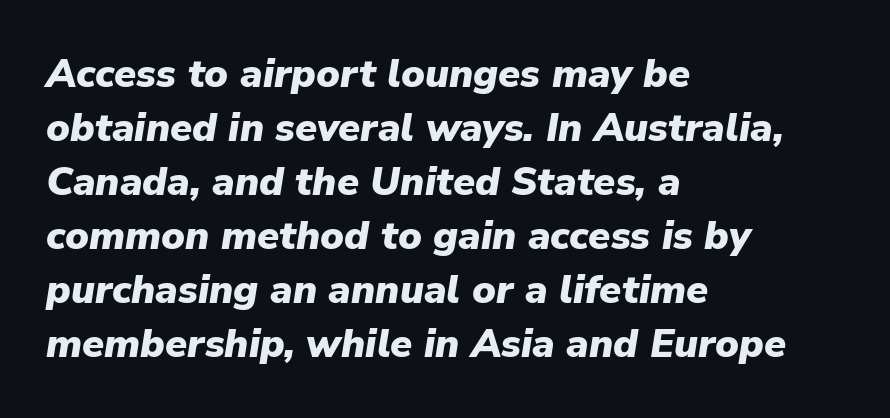
The image shows 40 px heavy type, italic (leaning right); set left-aligned, normal line spacing (1.35x), normal letter spacing, not underlined; low stroke contrast and a medium x-height.
